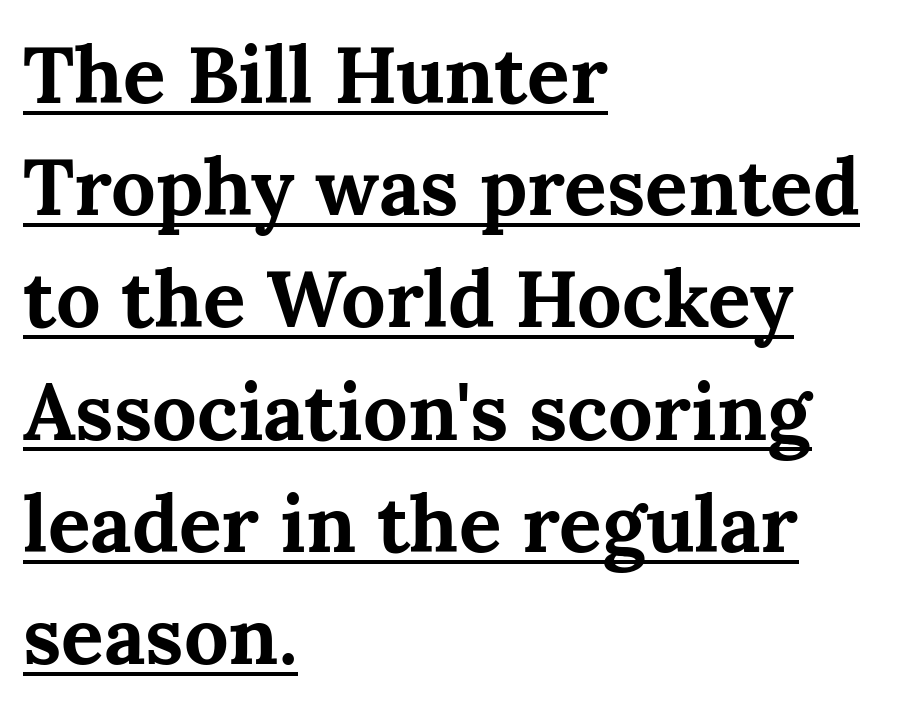
The image shows 79 px bold serif type, upright; set left-aligned, normal line spacing (1.42x), normal letter spacing, underlined; medium stroke contrast and a medium x-height.
